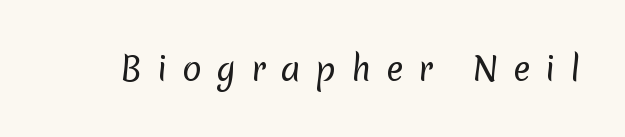
The image shows 32 px regular-weight sans-serif type; set unusually wide letter spacing (+0.46 em), not underlined; low stroke contrast and a medium x-height.
